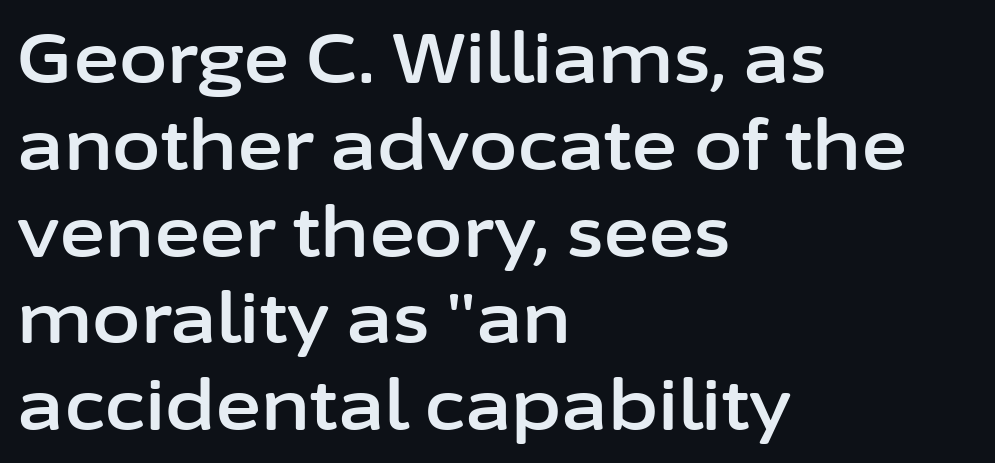
The image shows 70 px sans-serif type, upright; set left-aligned, line spacing 1.24x, normal letter spacing, not underlined; low stroke contrast and a medium x-height.
